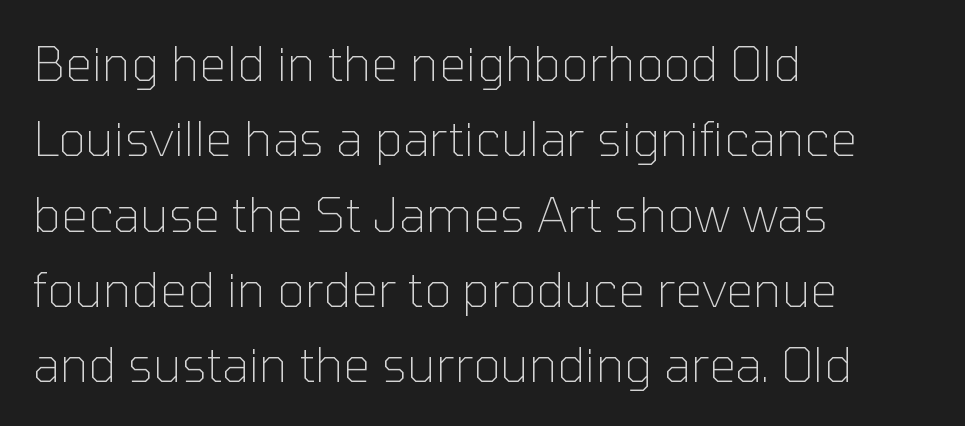
{"serif": "no", "italic": "no", "bold": "no", "weight": "thin", "width": "normal", "stroke_contrast": "low", "x_height": "medium", "monospaced": "no", "underline": "no", "align": "left", "line_spacing": "normal", "line_spacing_ratio": 1.57, "letter_spacing": "normal", "letter_spacing_em": 0.0, "glyph_px": 48}
